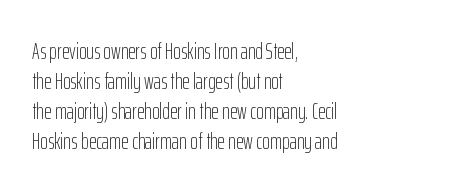
The lines are quadded left. The font sits on the lighter half of the weight spectrum, regular included. Tracking here is standard; glyphs follow each other at the usual distance. Italic? Not at all — the glyphs are vertical. Rule under the text: the space is simply empty.
